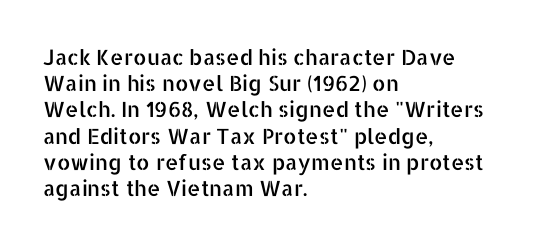
A typesetter would call this leading conventional body-copy spacing. Upright lettering throughout. This rendering uses left alignment, leaving the right contour irregular. The letterforms sit shoulder to shoulder at normal distance. Decoration check: the copy has no underline.
